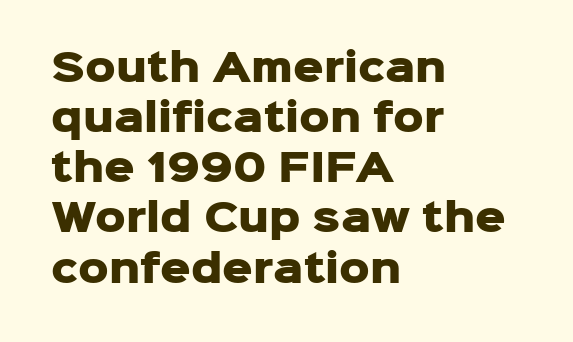
Q: Is the text bold? A: Yes.
Q: Is the text italic (slanted)? A: No, it is upright.
Q: Is the typeface a serif or a sans-serif typeface? A: Sans-serif.
Q: Is the text underlined? A: No.
Q: How is the paragraph aligned? A: Left-aligned.
Q: Is the spacing between letters normal or unusually wide? A: Normal.
Q: Is the spacing between lines tight, normal or loose? A: Normal.
Q: Width (condensed, normal, or wide)? A: Normal.
Q: Stroke contrast? A: Low.
Q: x-height? A: Medium.
Q: Monospaced? A: No.
